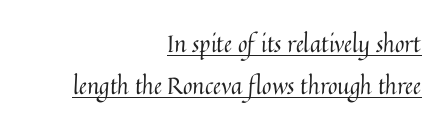
The image shows 23 px text type; set right-aligned, line spacing 1.83x, normal letter spacing, underlined.
